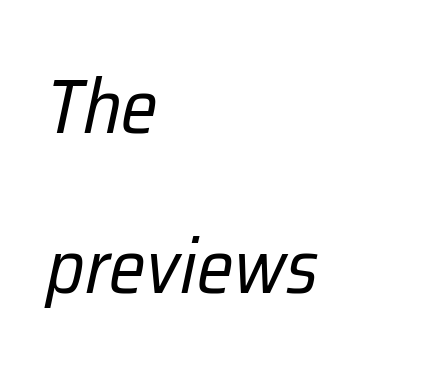
The image shows 76 px regular-weight, condensed type, italic (leaning right); set left-aligned, loose line spacing (2.1x), normal letter spacing, not underlined; low stroke contrast and a medium x-height.
